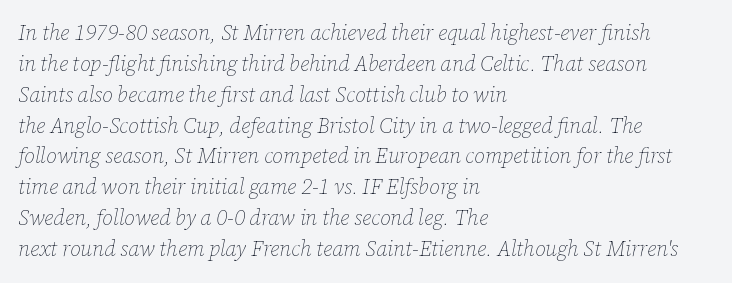
Regarding leading, the lines here are spaced in the standard way. Summary of weight: not heavy and not bold. Layout note: lines flush left. Posture: slanted. The passage shown is not underscored anywhere. The line texture is even and compact thanks to regular tracking.
